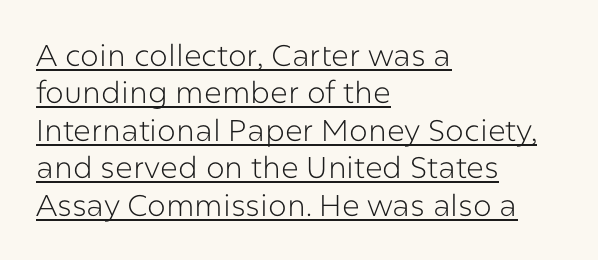
This block has exactly the height ordinary leading produces. Each word holds together tightly as a unit, with standard inter-letter gaps. Designer's note — italics off, roman on. Check the space under the baseline: a stroke is drawn there. Proportional: the letters do not fall into vertical columns.
